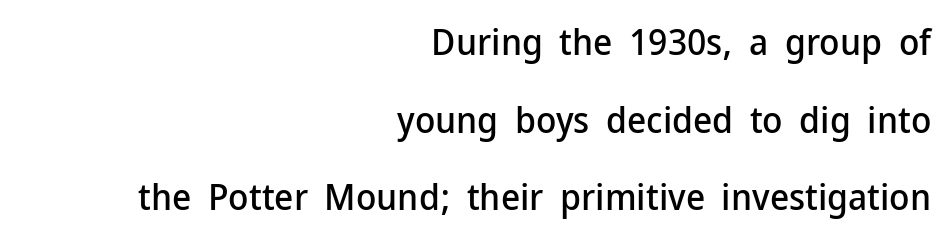
You could not count columns in this text — the font is proportionally spaced. This is the regular roman posture of the typeface. The type is set solid horizontally, with unmodified tracking. Casual observation: everything's shoved over to the right. Anything drawn beneath the words? Only blank space.
